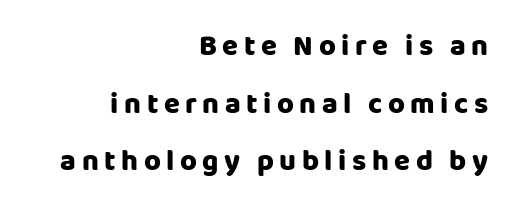
The image shows 29 px heavy sans-serif type, upright; set right-aligned, loose line spacing (1.99x), not underlined; low stroke contrast and a large x-height.
